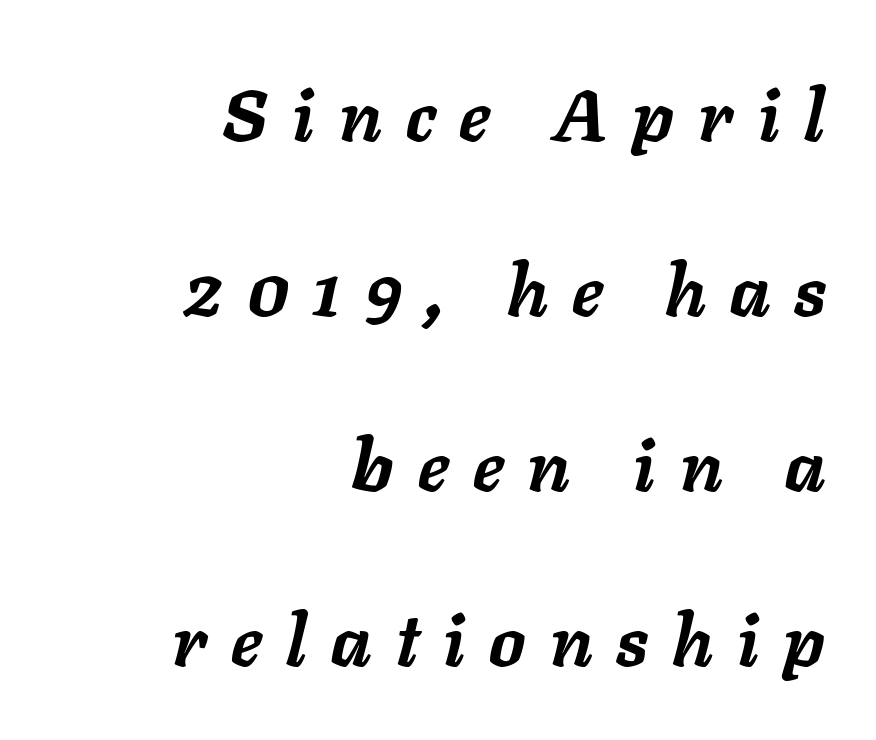
{"italic": "yes", "lean": "right", "slant_degrees": 11, "bold": "yes", "weight": "semibold", "width": "normal", "stroke_contrast": "low", "x_height": "medium", "monospaced": "no", "underline": "no", "align": "right", "line_spacing": "loose", "line_spacing_ratio": 2.43, "letter_spacing": "wide", "letter_spacing_em": 0.34, "glyph_px": 72}
